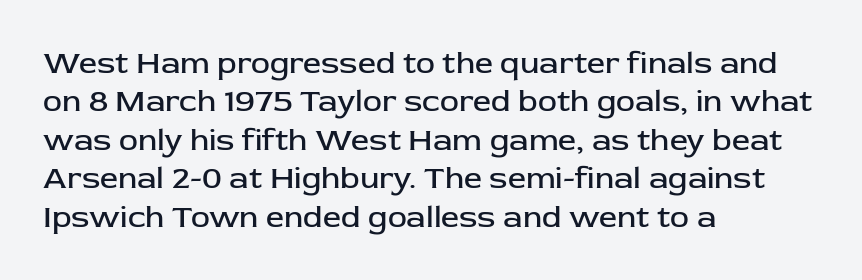
Typeset ragged right — the left edge is the straight one. Spacing verdict: proportional, widths tailored to each character. Bare-footed words on every line. Characters remain perfectly vertical along every line. Stroke mass is kept to a normal reading level or below.
